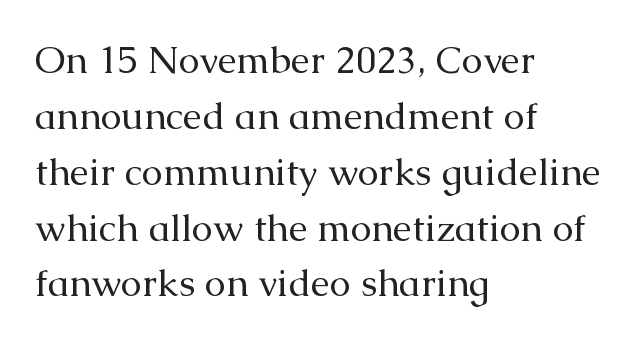
{"serif": "yes", "italic": "no", "bold": "no", "weight": "regular", "width": "normal", "stroke_contrast": "medium", "x_height": "medium", "monospaced": "no", "underline": "no", "align": "left", "line_spacing": "normal", "line_spacing_ratio": 1.47, "letter_spacing": "normal", "letter_spacing_em": 0.0, "glyph_px": 38}
